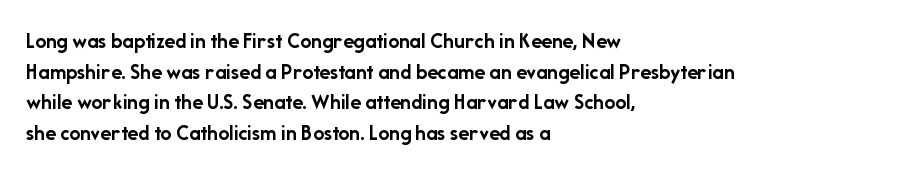
{"italic": "no", "bold": "yes", "underline": "no", "align": "left", "line_spacing": "normal", "line_spacing_ratio": 1.39, "letter_spacing": "normal", "letter_spacing_em": 0.0, "glyph_px": 22}
